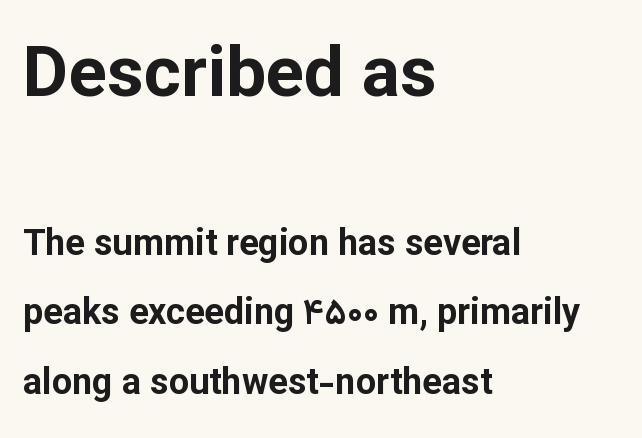
Honestly, the letter spacing is just normal — you wouldn't notice it. The space beneath each line is pristine and unruled. Teacher's note: observe the even left margin — that is flush-left alignment. The sample has been set heavy, in full bold.
